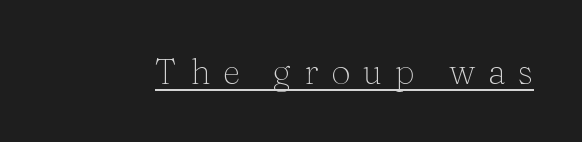
Q: Is the text bold? A: No.
Q: Is the text italic (slanted)? A: No, it is upright.
Q: Is the typeface a serif or a sans-serif typeface? A: Serif.
Q: Is the text underlined? A: Yes.
Q: Is the spacing between letters normal or unusually wide? A: Unusually wide.
Q: Width (condensed, normal, or wide)? A: Normal.
Q: Stroke contrast? A: Medium.
Q: x-height? A: Medium.
Q: Monospaced? A: No.
